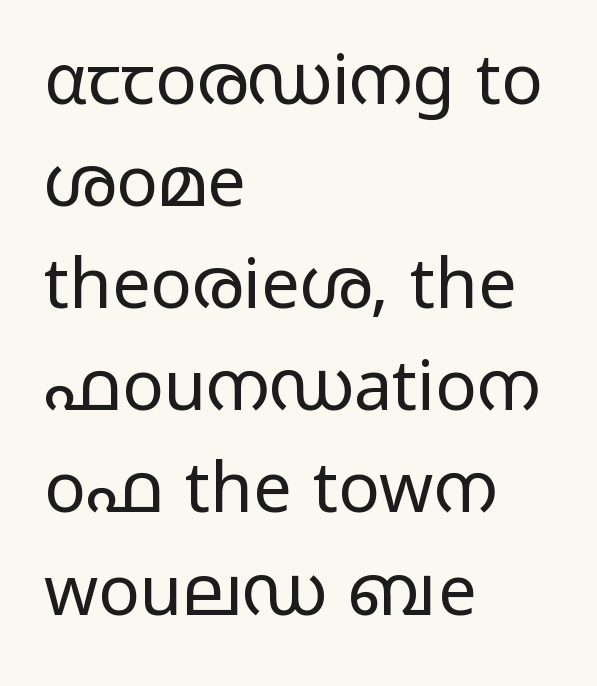
The compositor pushed each line to the left boundary. Stroke terminals: plain, sans-serif. Whoever set this chose a conventional vertical rhythm. The letters sit at their default tracking, neither squeezed nor spread.
